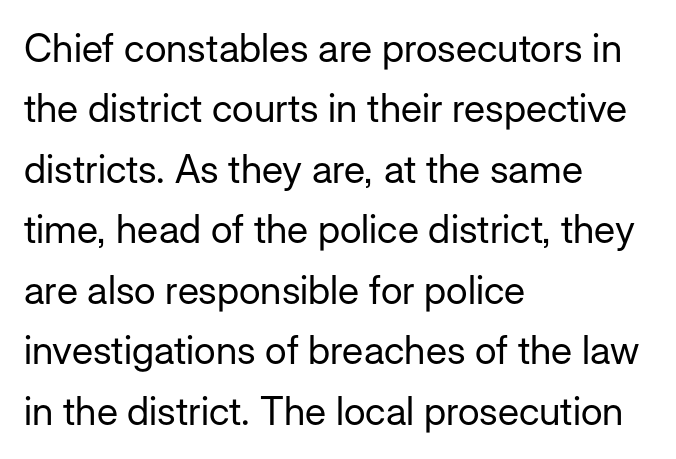
The space between consecutive lines is moderate. Serif or sans? Sans — the stroke terminals are bare. Stems here are at most as thick as an everyday book face. The foot of each line stays bare and open.
